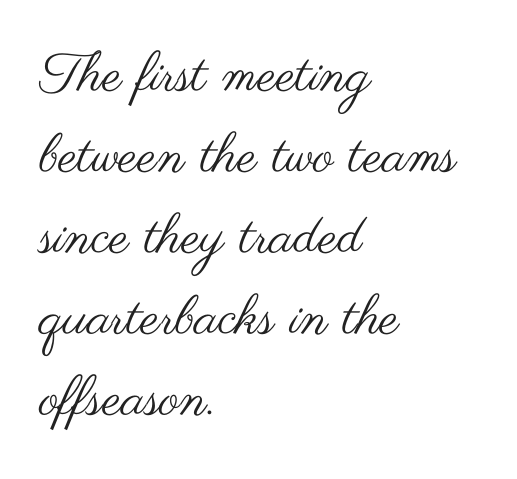
{"serif": "no", "bold": "no", "weight": "regular", "width": "wide", "stroke_contrast": "medium", "x_height": "small", "monospaced": "no", "underline": "no", "align": "left", "line_spacing": "normal", "line_spacing_ratio": 1.5, "letter_spacing": "normal", "letter_spacing_em": 0.0, "glyph_px": 54}
